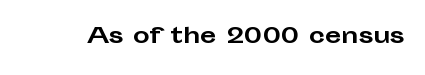
{"italic": "no", "bold": "yes", "underline": "no", "letter_spacing": "normal", "letter_spacing_em": 0.0, "glyph_px": 21}
